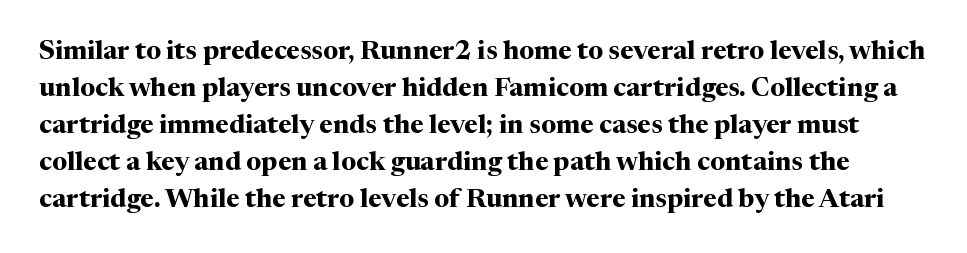
A typesetter would mark this as roman, not italic. A bare baseline throughout the passage. Heavy-handed strokes throughout: this text is bold. Does extra space separate the letters? No, they use regular spacing.
